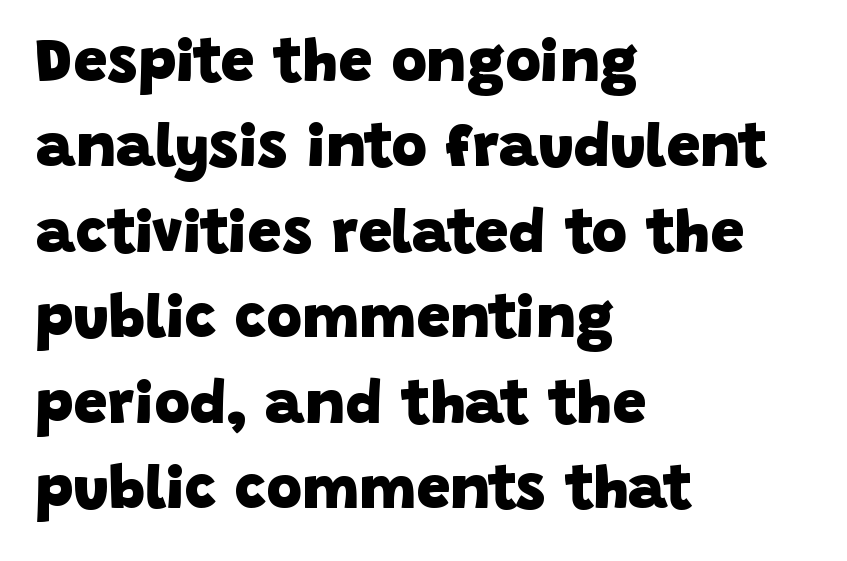
{"serif": "no", "bold": "yes", "weight": "heavy", "width": "normal", "stroke_contrast": "low", "x_height": "large", "monospaced": "no", "underline": "no", "align": "left", "line_spacing": "normal", "line_spacing_ratio": 1.4, "letter_spacing": "normal", "letter_spacing_em": 0.0, "glyph_px": 61}
